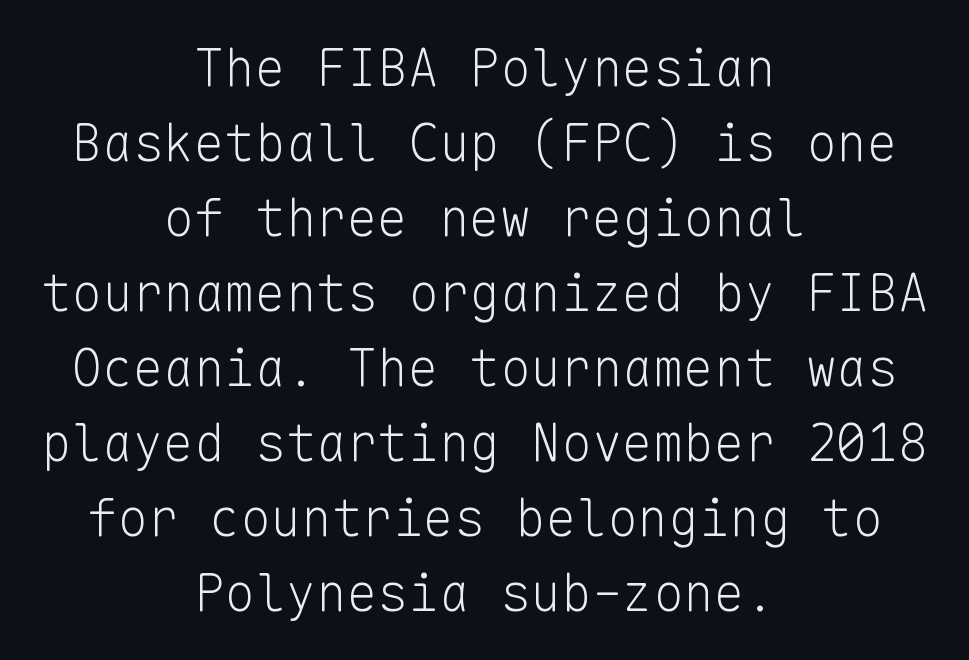
Q: Is the text bold? A: No.
Q: Is the text italic (slanted)? A: No, it is upright.
Q: Is the typeface a serif or a sans-serif typeface? A: Sans-serif.
Q: Is the text underlined? A: No.
Q: How is the paragraph aligned? A: Centered.
Q: Is the spacing between letters normal or unusually wide? A: Normal.
Q: Is the spacing between lines tight, normal or loose? A: Normal.
Q: Width (condensed, normal, or wide)? A: Normal.
Q: Stroke contrast? A: Low.
Q: x-height? A: Medium.
Q: Monospaced? A: Yes.
